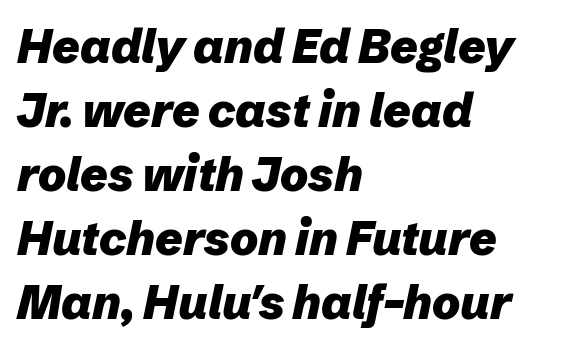
{"italic": "yes", "lean": "right", "slant_degrees": 12, "bold": "yes", "weight": "heavy", "width": "normal", "stroke_contrast": "low", "x_height": "medium", "monospaced": "no", "underline": "no", "align": "left", "line_spacing": "normal", "line_spacing_ratio": 1.36, "letter_spacing": "normal", "letter_spacing_em": 0.0, "glyph_px": 47}
